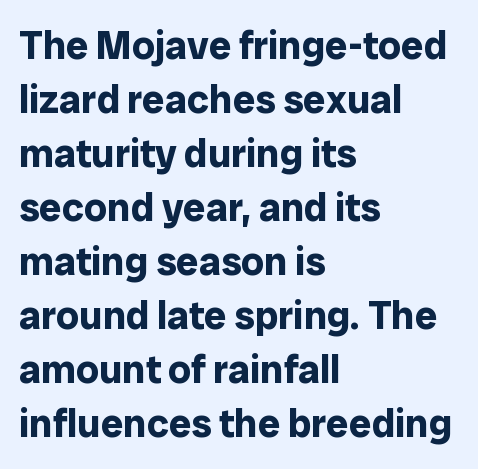
Its strokes are broad and dark, the hallmark of bold type. Alignment: flush left. Every stem runs plumb, perpendicular to the baseline. Is this a fixed-width face? No — the glyphs have proportional, varying widths. Spacing between characters is what you'd get straight out of the box.
